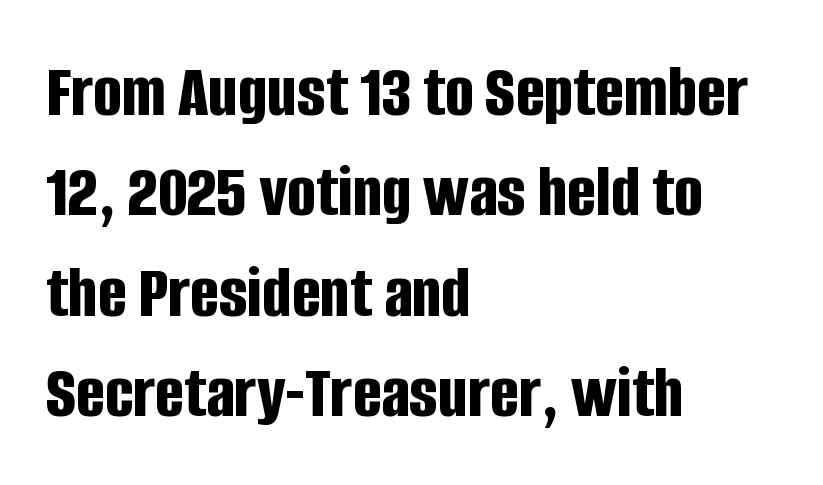
Q: Is the text bold? A: Yes.
Q: Is the text italic (slanted)? A: No, it is upright.
Q: Is the typeface a serif or a sans-serif typeface? A: Sans-serif.
Q: Is the text underlined? A: No.
Q: How is the paragraph aligned? A: Left-aligned.
Q: Is the spacing between letters normal or unusually wide? A: Normal.
Q: Is the spacing between lines tight, normal or loose? A: Normal.
Q: Width (condensed, normal, or wide)? A: Condensed.
Q: Stroke contrast? A: Low.
Q: x-height? A: Large.
Q: Monospaced? A: No.
